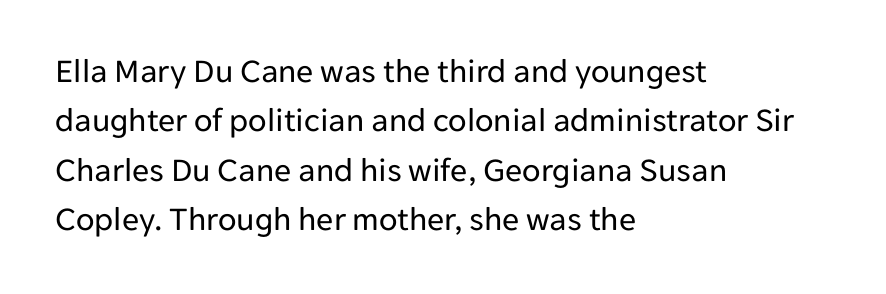
The image shows 34 px regular-weight sans-serif type, upright; set left-aligned, normal line spacing (1.45x), normal letter spacing, not underlined; low stroke contrast and a medium x-height.
